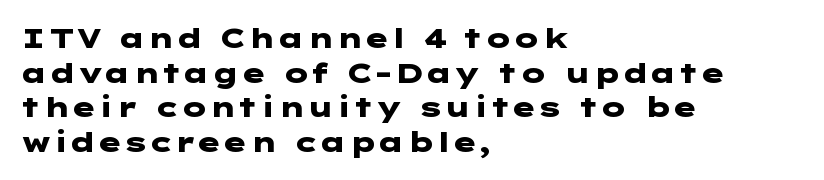
Regarding serifs, this sample does without them. Line starts are locked; line ends wander. The passage shown is not underscored anywhere. Notice how thick the strokes are: this is what a full bold looks like. Ordinary non-slanted type is in use.
